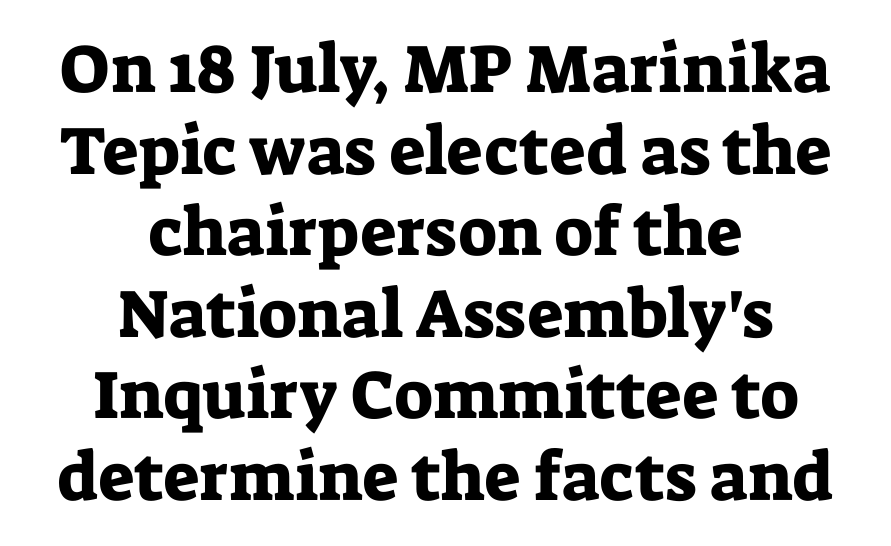
In terms of letterform style, serifs are clearly present. Posture: upright roman. Reading down the block, each line starts at a different indent, mirrored at its end. The face used here is proportionally spaced, like ordinary book or web type.
